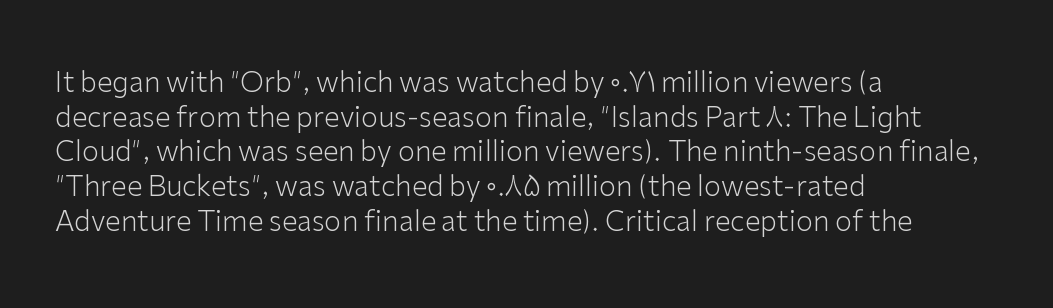
{"serif": "no", "italic": "no", "bold": "no", "weight": "light", "width": "normal", "stroke_contrast": "low", "x_height": "medium", "monospaced": "no", "underline": "no", "align": "left", "line_spacing_ratio": 1.24, "letter_spacing": "normal", "letter_spacing_em": 0.0, "glyph_px": 28}
